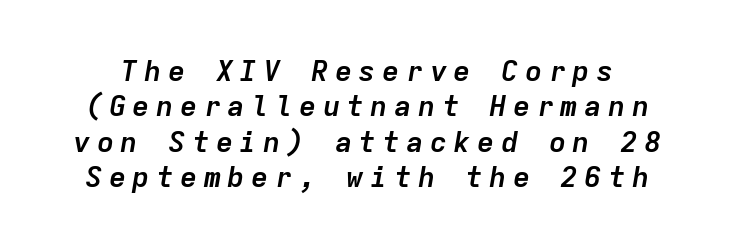
The image shows 29 px semibold type, italic (leaning right), monospaced; set line spacing 1.22x, unusually wide letter spacing (+0.22 em), not underlined; low stroke contrast and a medium x-height.
